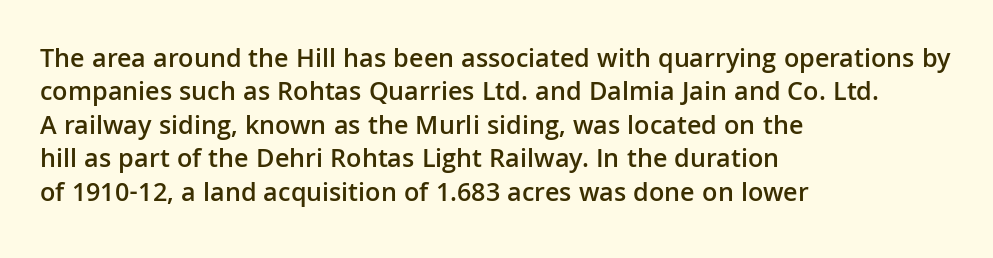
Moderately thickened strokes mark this as semibold type. A clean baseline with only descenders dipping below it. Line starts are locked; line ends wander. Honestly, the letter spacing is just normal — you wouldn't notice it. Italic? Not at all — the glyphs are vertical.
